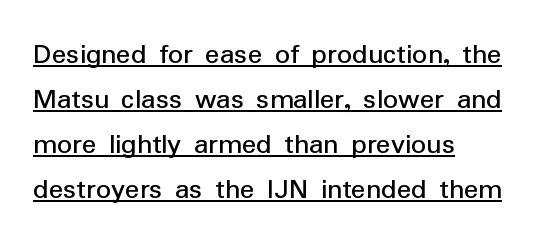
Stroke thickness stays within the range of a standard reading face or lighter. Character widths vary here, with narrow letters taking less room than wide ones. Compared with typical paragraphs, the rows here are spaced about the same. Horizontally, the lines are justified to the leading edge only. Does the type have serifs? No, each stem ends abruptly. Emphasis is given by a line drawn under the lettering.
